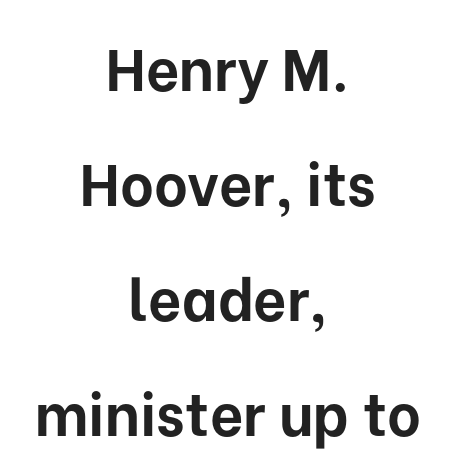
Q: Is the text bold? A: Yes.
Q: Is the text italic (slanted)? A: No, it is upright.
Q: Is the typeface a serif or a sans-serif typeface? A: Sans-serif.
Q: Is the text underlined? A: No.
Q: How is the paragraph aligned? A: Centered.
Q: Is the spacing between letters normal or unusually wide? A: Normal.
Q: Is the spacing between lines tight, normal or loose? A: Loose.
Q: Width (condensed, normal, or wide)? A: Normal.
Q: Stroke contrast? A: Low.
Q: x-height? A: Medium.
Q: Monospaced? A: No.
